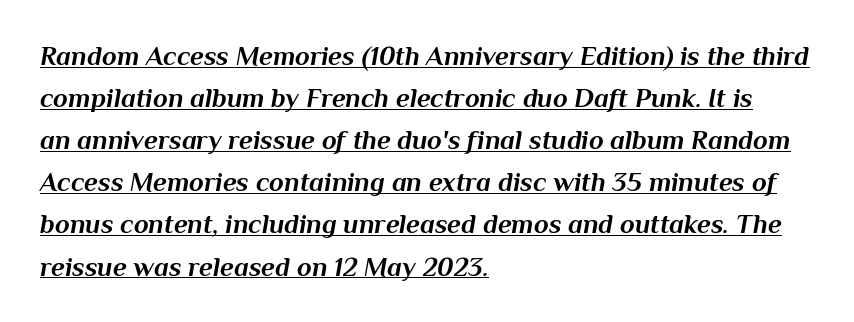
{"italic": "yes", "lean": "right", "slant_degrees": 10, "bold": "yes", "underline": "yes", "align": "left", "line_spacing": "normal", "line_spacing_ratio": 1.56, "letter_spacing": "normal", "letter_spacing_em": 0.0, "glyph_px": 27}
